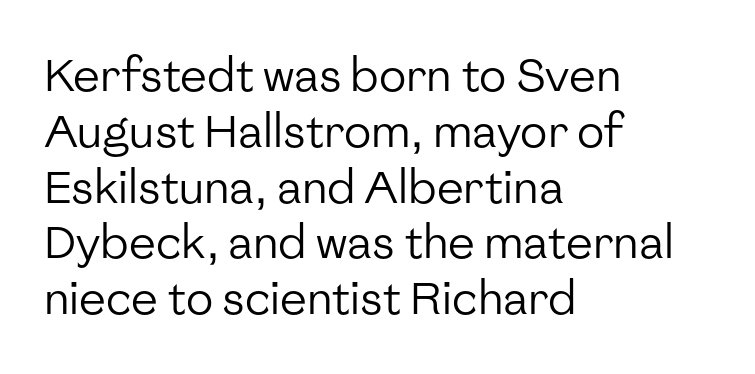
The image shows 45 px regular-weight sans-serif type, upright; set left-aligned, line spacing 1.24x, normal letter spacing, not underlined; low stroke contrast and a medium x-height.
